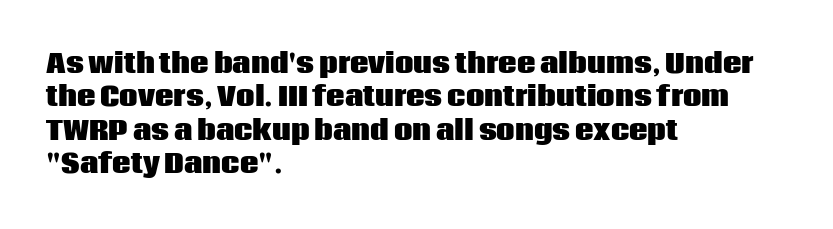
The image shows 26 px bold type, upright; set left-aligned, normal line spacing (1.28x), normal letter spacing, not underlined.
